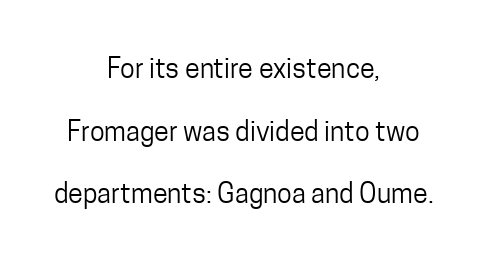
{"italic": "no", "bold": "no", "underline": "no", "align": "center", "line_spacing": "loose", "line_spacing_ratio": 2.32, "letter_spacing": "normal", "letter_spacing_em": 0.0, "glyph_px": 27}
